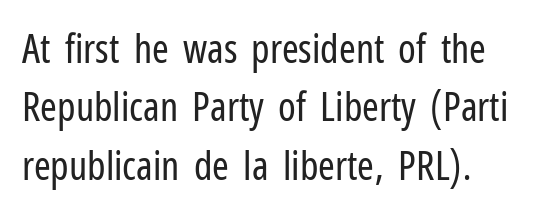
The letters stand straight up with perfectly vertical stems. Ink coverage per letter is moderate at most. The characters display no serif detailing; their extremities are plain. The designer left line spacing at the default.
